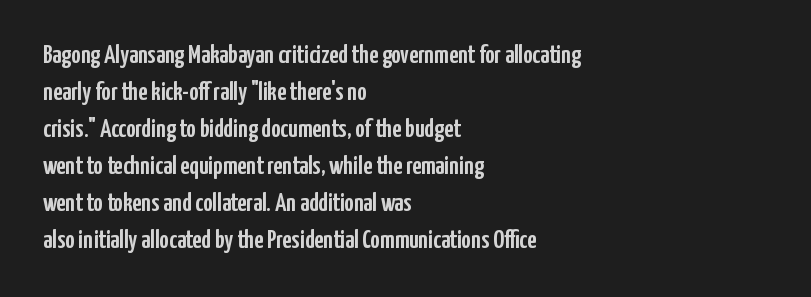
Q: Is the text italic (slanted)? A: No, it is upright.
Q: Is the text underlined? A: No.
Q: How is the paragraph aligned? A: Left-aligned.
Q: Is the spacing between letters normal or unusually wide? A: Normal.
Q: Is the spacing between lines tight, normal or loose? A: Normal.
